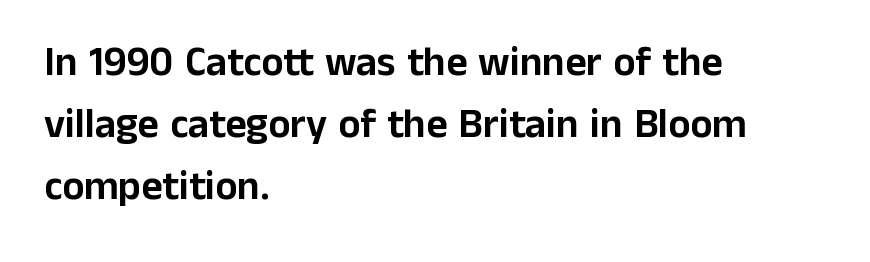
Q: Is the text italic (slanted)? A: No, it is upright.
Q: Is the typeface a serif or a sans-serif typeface? A: Sans-serif.
Q: Is the text underlined? A: No.
Q: How is the paragraph aligned? A: Left-aligned.
Q: Is the spacing between letters normal or unusually wide? A: Normal.
Q: Is the spacing between lines tight, normal or loose? A: Normal.
Q: Width (condensed, normal, or wide)? A: Normal.
Q: Stroke contrast? A: Low.
Q: x-height? A: Medium.
Q: Monospaced? A: No.
